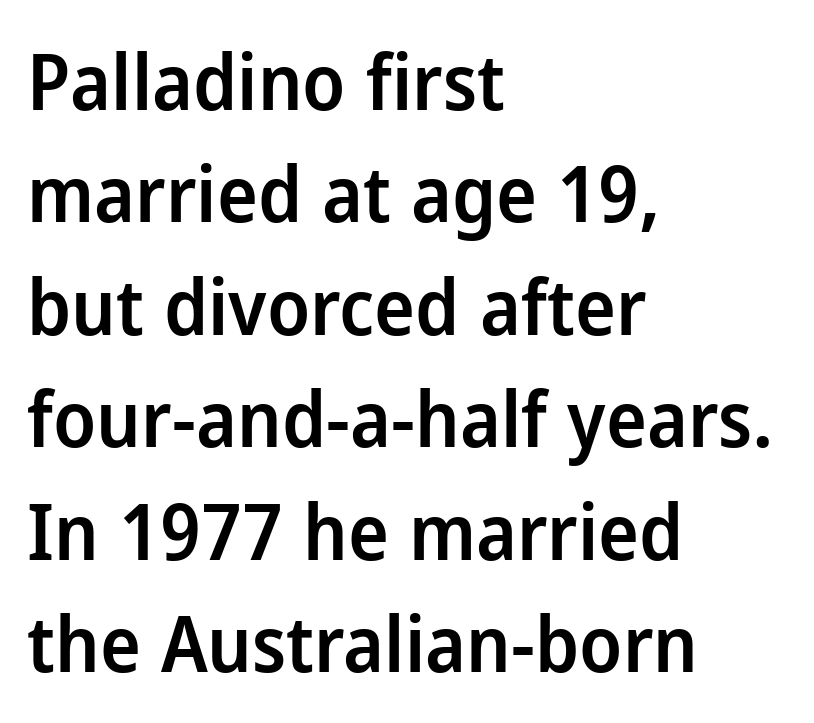
Between one letter and the next there's only the usual sliver of space. A typesetter would mark this as roman, not italic. Examine the stroke ends and you'll find no serifs. These lines are set flush left with a ragged right edge. Each row of text sits above clean, open space.
